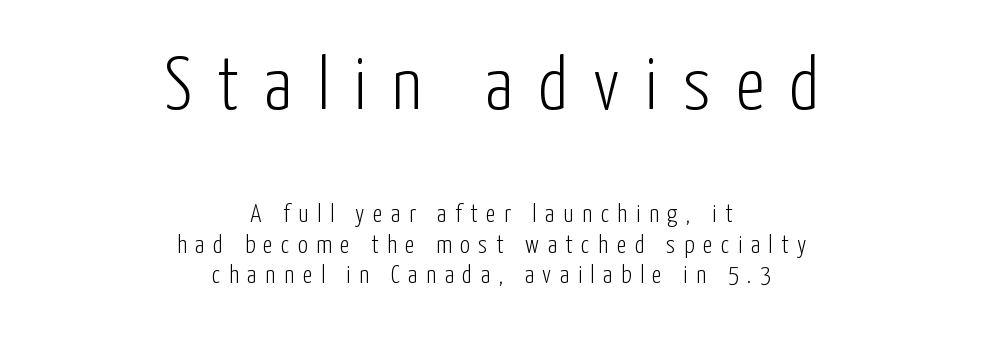
Q: Is the text bold? A: No.
Q: Is the text italic (slanted)? A: No, it is upright.
Q: Is the typeface a serif or a sans-serif typeface? A: Sans-serif.
Q: Is the text underlined? A: No.
Q: How is the paragraph aligned? A: Centered.
Q: Is the spacing between letters normal or unusually wide? A: Unusually wide.
Q: Which block of text is set in a larger size, the first (top) or the second (bottom)? A: The first (top) one.
Q: Width (condensed, normal, or wide)? A: Condensed.
Q: Stroke contrast? A: Low.
Q: x-height? A: Medium.
Q: Monospaced? A: No.
